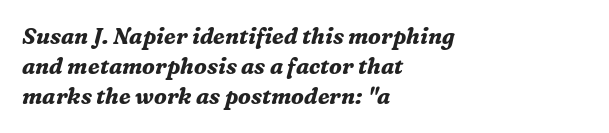
Q: Is the text bold? A: Yes.
Q: Is the text italic (slanted)? A: Yes, it leans right by about 16 degrees.
Q: Is the text underlined? A: No.
Q: How is the paragraph aligned? A: Left-aligned.
Q: Is the spacing between letters normal or unusually wide? A: Normal.
Q: Is the spacing between lines tight, normal or loose? A: Normal.
